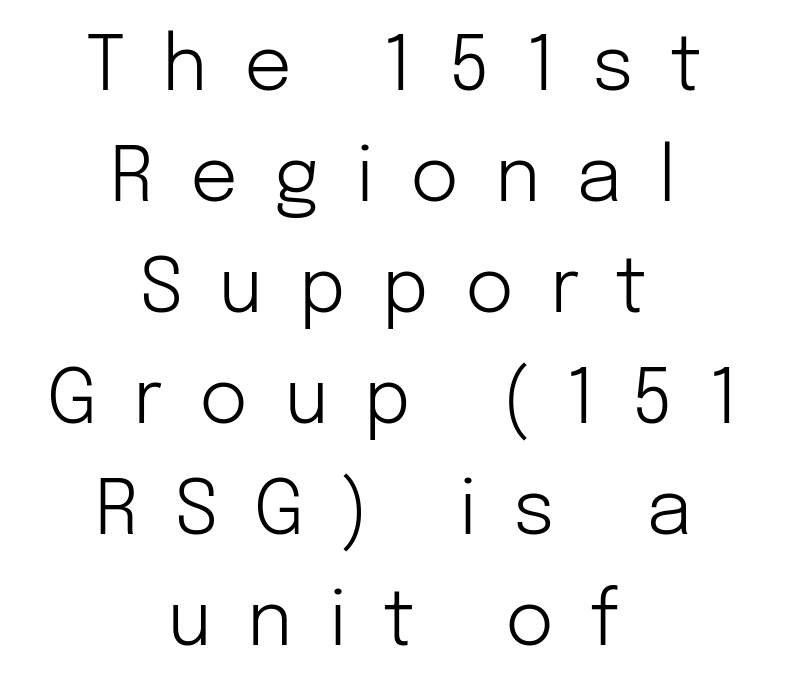
The image shows 75 px light sans-serif type, upright; set centered, normal line spacing (1.48x), unusually wide letter spacing (+0.48 em), not underlined; low stroke contrast and a medium x-height.
